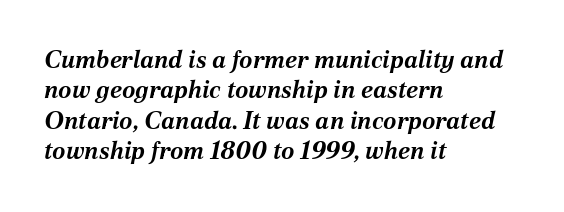
The whole block is typeset with a tilt. The face used here has the dense, thick strokes of a bold. Vertically, the passage feels balanced, rows spaced as you'd expect. Alignment: flush left. Check under the words: just untouched page.
